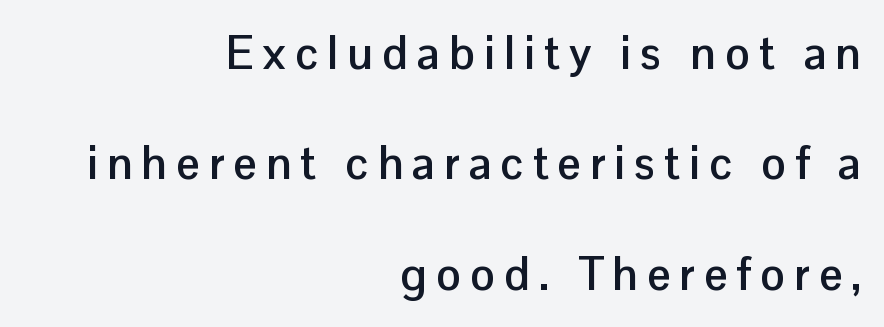
Reading down the block, your eye finds every line finishing at a fixed right position. The foot of each line stays bare and open. Words appear elongated and porous because spacing is wide. The letters stand upright; this is a roman face. The typesetting leans heavy: a genuine bold.
